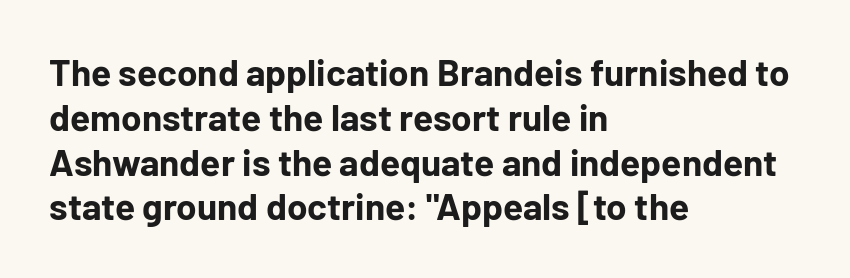
Note the varied advance widths — an 'i' is clearly narrower than an 'm'. Tall strokes in this sample are plumb rather than angled. The face used here is rendered with its standard letterfit. Which margin do the lines hug? The left one — the right edge is uneven. Each letter's strokes conclude bluntly, with no projecting serifs. Descender tails drop into unmarked territory.
